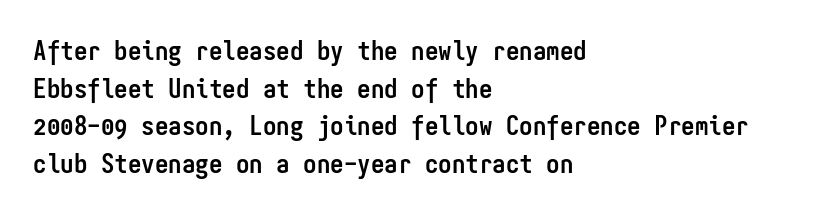
Its strokes are broad and dark, the hallmark of bold type. The letterforms sit shoulder to shoulder at normal distance. Horizontal alignment here is leftward, the default for most running prose. Each new line begins a customary step beneath the previous one. Has an underline been added? It has not. Characters remain perfectly vertical along every line.
